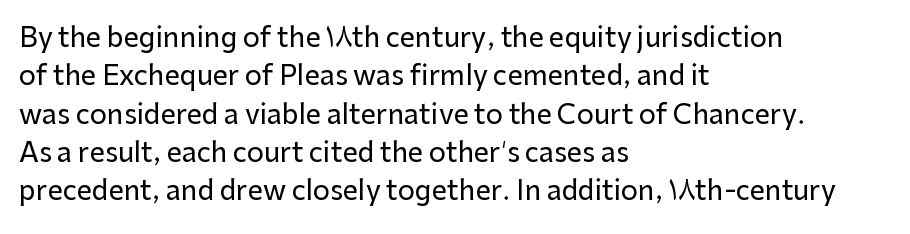
Q: Is the text italic (slanted)? A: No, it is upright.
Q: Is the text underlined? A: No.
Q: How is the paragraph aligned? A: Left-aligned.
Q: Is the spacing between letters normal or unusually wide? A: Normal.
Q: Is the spacing between lines tight, normal or loose? A: Normal.
